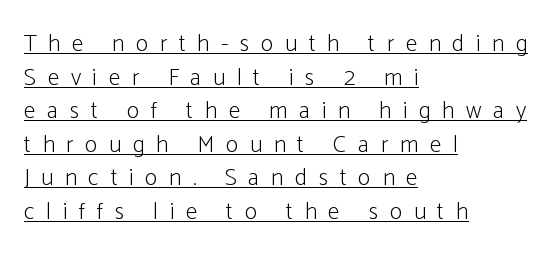
Beneath each row of characters lies a ruled line. The face used here is rendered with a markedly widened letterfit. These glyphs show unthickened strokes, regular width or finer. The passage shown stacks its lines at a standard gap. This sample uses an upright cut, with every glyph sitting square on the baseline. Teacher's note: observe the even left margin — that is flush-left alignment.
